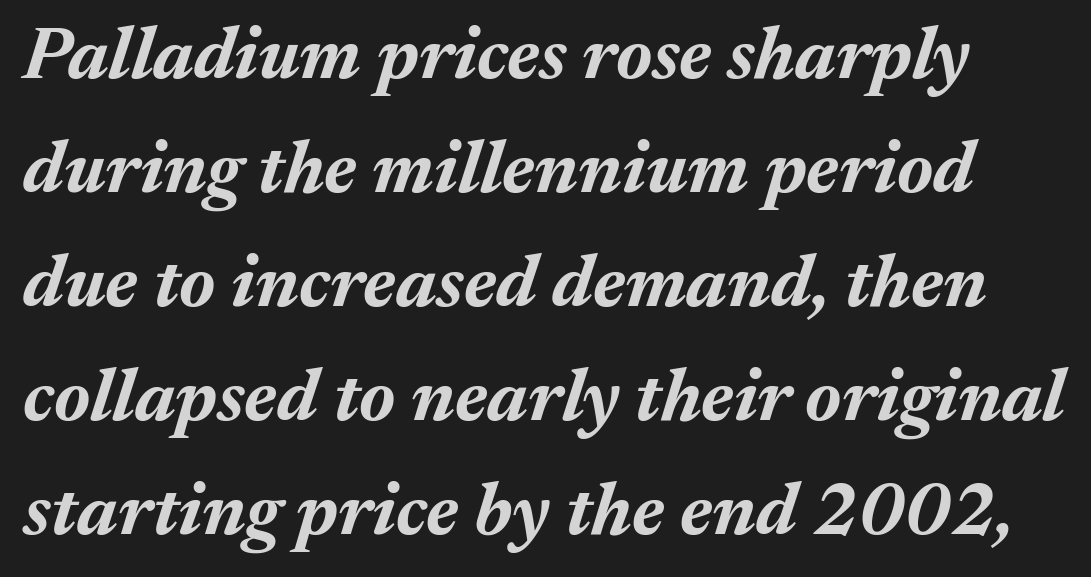
Rule under the text: the space is simply empty. When letters slant like this, we call the style italic. Notice how descenders clear the ascenders below comfortably — that's standard leading. The letterforms sit shoulder to shoulder at normal distance. Here the designer chose a conventional face with non-uniform glyph widths. Set as a true bold cut, around the 700 mark.
